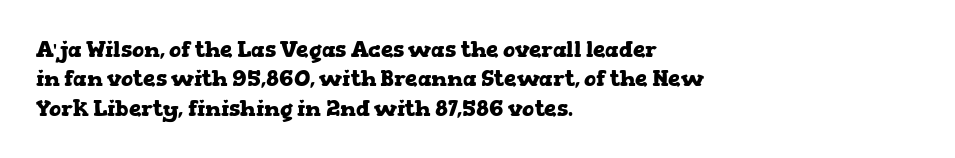
Q: Is the text bold? A: Yes.
Q: Is the text italic (slanted)? A: No, it is upright.
Q: Is the text underlined? A: No.
Q: How is the paragraph aligned? A: Left-aligned.
Q: Is the spacing between letters normal or unusually wide? A: Normal.
Q: Is the spacing between lines tight, normal or loose? A: Normal.
